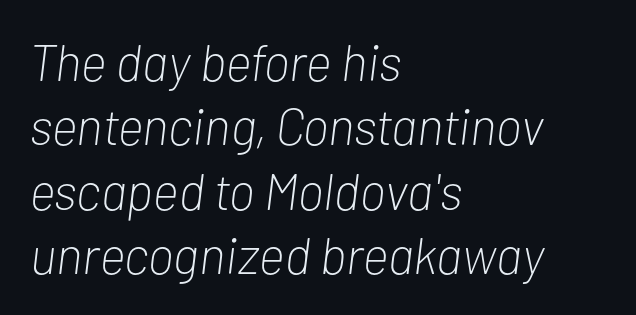
Q: Is the text bold? A: No.
Q: Is the text italic (slanted)? A: Yes, it leans right by about 7 degrees.
Q: Is the text underlined? A: No.
Q: How is the paragraph aligned? A: Left-aligned.
Q: Is the spacing between letters normal or unusually wide? A: Normal.
Q: Is the spacing between lines tight, normal or loose? A: Normal.
Q: Width (condensed, normal, or wide)? A: Condensed.
Q: Stroke contrast? A: Low.
Q: x-height? A: Medium.
Q: Monospaced? A: No.
